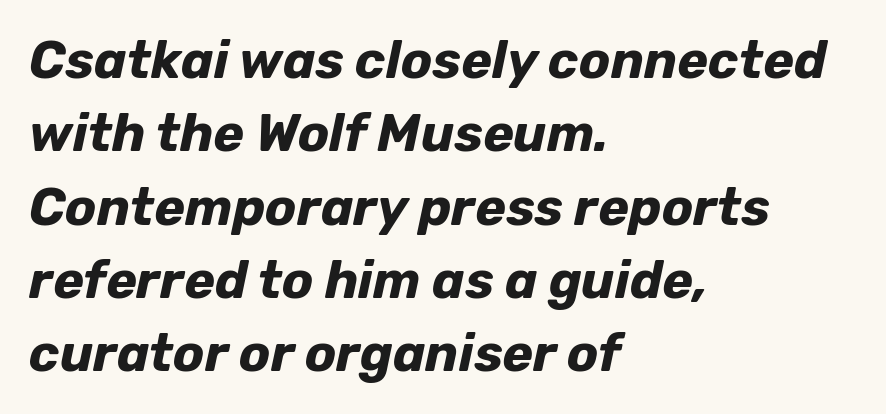
This sample uses an oblique cut, with every glyph tilted off the vertical. The gap between lines stays unmarked. The designer left line spacing at the default. Chunky letters — that's bold for sure. The paragraph has a hard left edge and a soft right edge.
